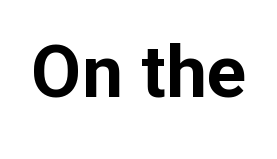
Q: Is the text bold? A: Yes.
Q: Is the text italic (slanted)? A: No, it is upright.
Q: Is the typeface a serif or a sans-serif typeface? A: Sans-serif.
Q: Is the text underlined? A: No.
Q: Is the spacing between letters normal or unusually wide? A: Normal.
Q: Width (condensed, normal, or wide)? A: Normal.
Q: Stroke contrast? A: Low.
Q: x-height? A: Medium.
Q: Monospaced? A: No.
